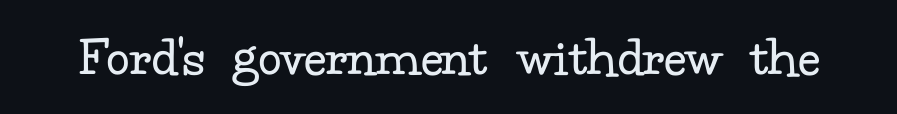
The image shows 57 px regular-weight serif type, upright; set normal letter spacing, not underlined; low stroke contrast and a small x-height.
